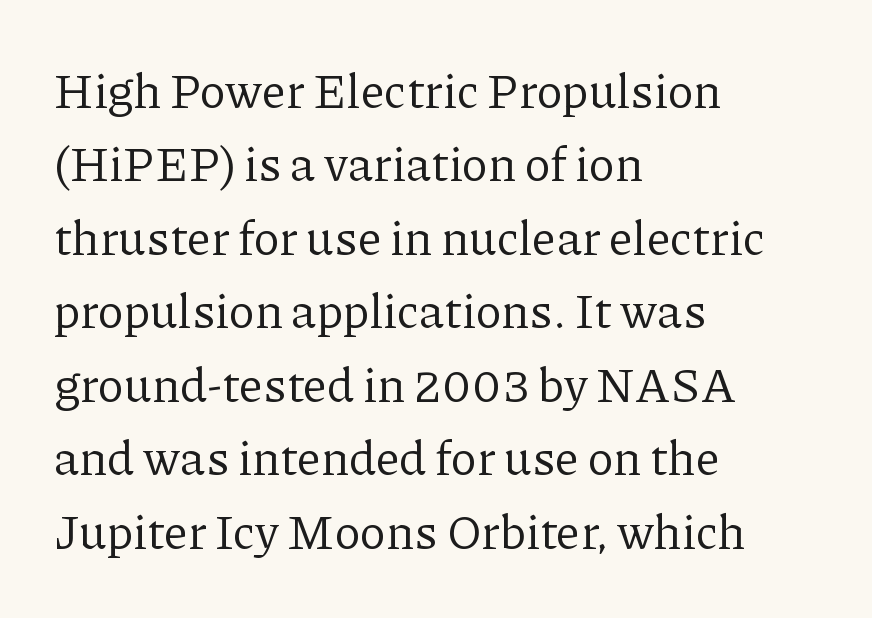
Q: Is the text bold? A: No.
Q: Is the text italic (slanted)? A: No, it is upright.
Q: Is the typeface a serif or a sans-serif typeface? A: Serif.
Q: Is the text underlined? A: No.
Q: How is the paragraph aligned? A: Left-aligned.
Q: Is the spacing between letters normal or unusually wide? A: Normal.
Q: Is the spacing between lines tight, normal or loose? A: Normal.
Q: Width (condensed, normal, or wide)? A: Normal.
Q: Stroke contrast? A: Low.
Q: x-height? A: Medium.
Q: Monospaced? A: No.
